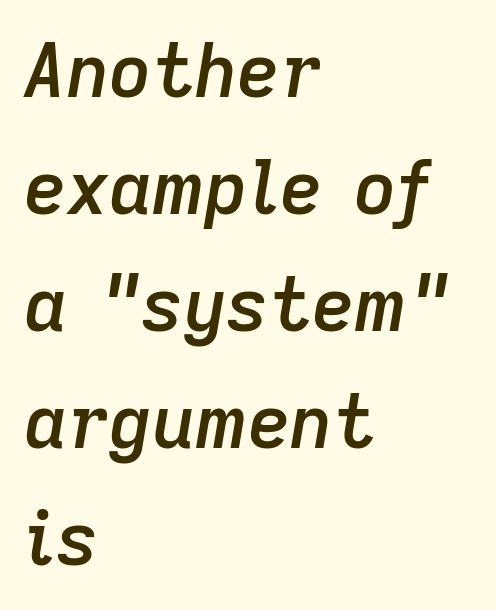
Descenders hang freely into open space. A typesetter would call this proportional, since set widths differ per character. Is the type slanted? Yes — the strokes lean at a clear angle. Does the copy run flush right? No — it runs flush left. The rendering keeps characters at their native spacing.
